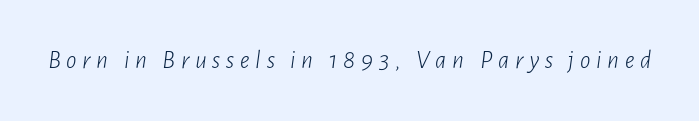
There is plenty of visible air inserted between adjacent glyphs. The strokes are not fattened; the text isn't bold. When letters slant like this, we call the style italic. The space beneath each line is pristine and unruled.
